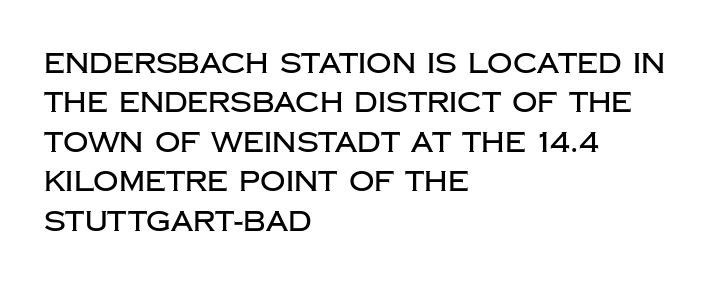
The image shows 28 px sans-serif type, upright; set left-aligned, normal line spacing (1.41x), normal letter spacing, not underlined; low stroke contrast and a large x-height.
